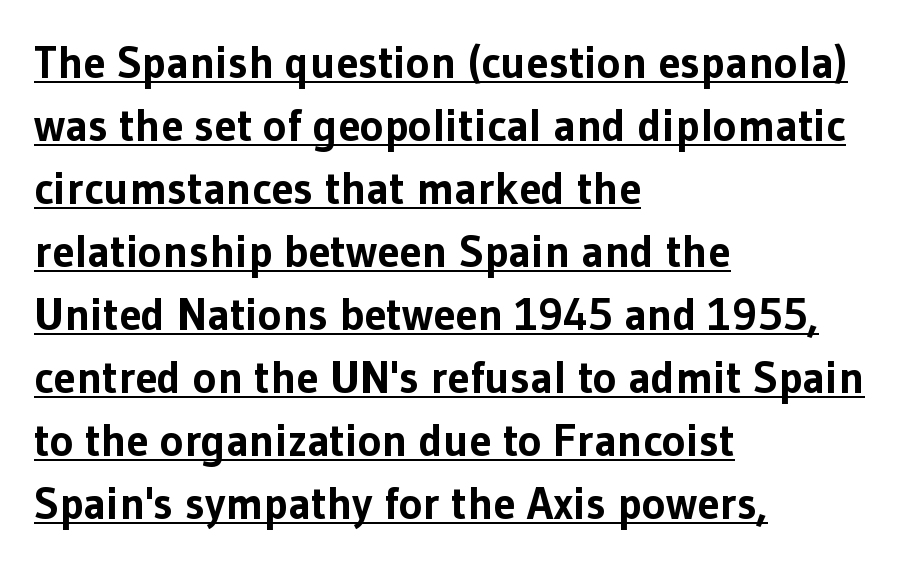
Q: Is the text bold? A: Yes.
Q: Is the text italic (slanted)? A: No, it is upright.
Q: Is the typeface a serif or a sans-serif typeface? A: Sans-serif.
Q: Is the text underlined? A: Yes.
Q: How is the paragraph aligned? A: Left-aligned.
Q: Is the spacing between letters normal or unusually wide? A: Normal.
Q: Is the spacing between lines tight, normal or loose? A: Normal.
Q: Width (condensed, normal, or wide)? A: Normal.
Q: Stroke contrast? A: Low.
Q: x-height? A: Medium.
Q: Monospaced? A: No.
